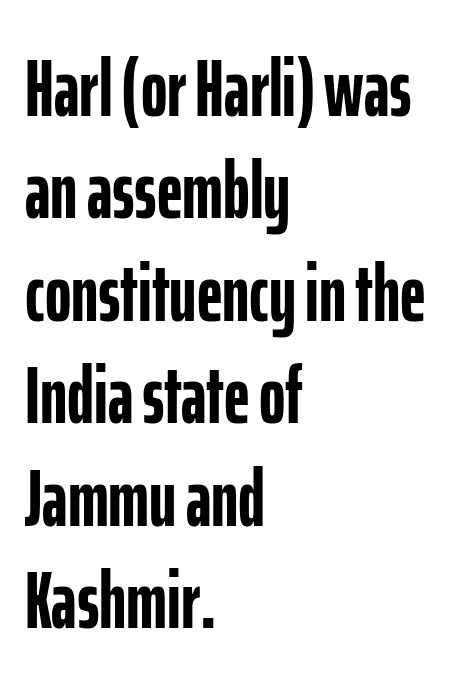
{"serif": "no", "italic": "no", "bold": "yes", "weight": "semibold", "width": "condensed", "stroke_contrast": "low", "x_height": "medium", "monospaced": "no", "underline": "no", "align": "left", "line_spacing": "normal", "line_spacing_ratio": 1.28, "letter_spacing": "normal", "letter_spacing_em": 0.0, "glyph_px": 80}
